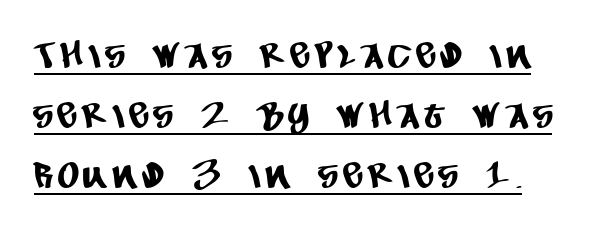
The image shows 36 px condensed sans-serif type; set normal line spacing (1.66x), underlined; low stroke contrast and a large x-height.
